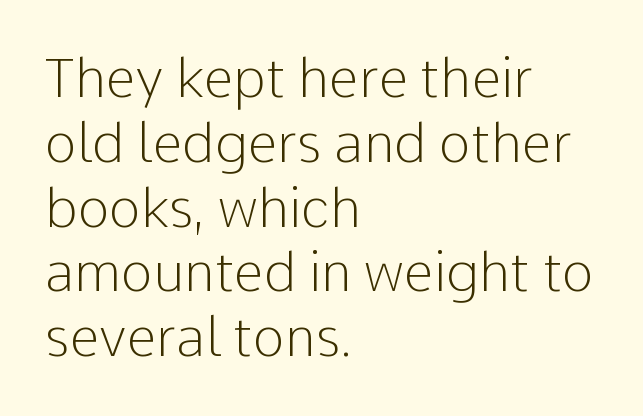
The image shows 54 px light sans-serif type, upright; set left-aligned, line spacing 1.2x, normal letter spacing, not underlined; low stroke contrast and a medium x-height.
